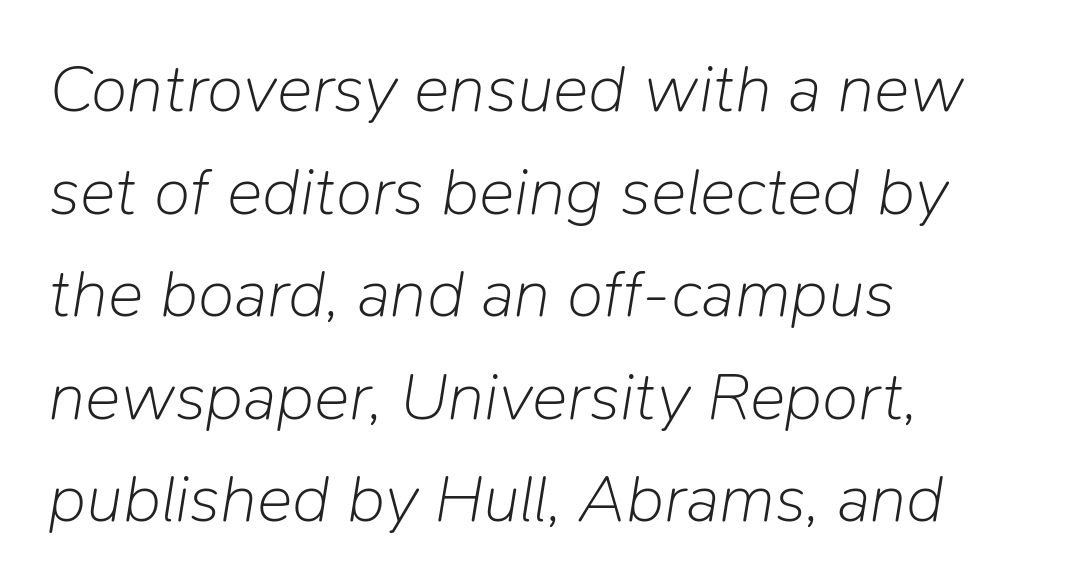
Q: Is the text bold? A: No.
Q: Is the text italic (slanted)? A: Yes, it leans right by about 9 degrees.
Q: Is the text underlined? A: No.
Q: How is the paragraph aligned? A: Left-aligned.
Q: Is the spacing between letters normal or unusually wide? A: Normal.
Q: Is the spacing between lines tight, normal or loose? A: Normal.
Q: Width (condensed, normal, or wide)? A: Normal.
Q: Stroke contrast? A: Low.
Q: x-height? A: Medium.
Q: Monospaced? A: No.
